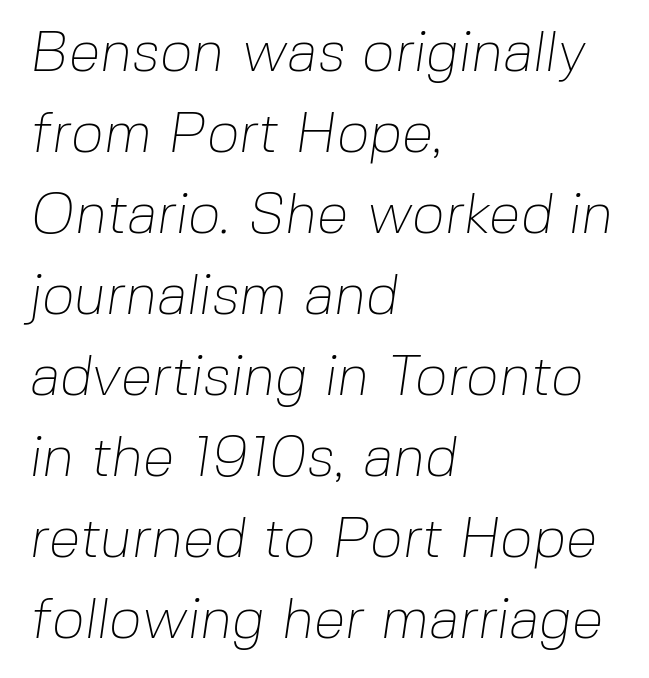
Q: Is the text bold? A: No.
Q: Is the typeface a serif or a sans-serif typeface? A: Sans-serif.
Q: Is the text underlined? A: No.
Q: How is the paragraph aligned? A: Left-aligned.
Q: Is the spacing between letters normal or unusually wide? A: Normal.
Q: Is the spacing between lines tight, normal or loose? A: Normal.
Q: Width (condensed, normal, or wide)? A: Normal.
Q: Stroke contrast? A: Low.
Q: x-height? A: Medium.
Q: Monospaced? A: No.
